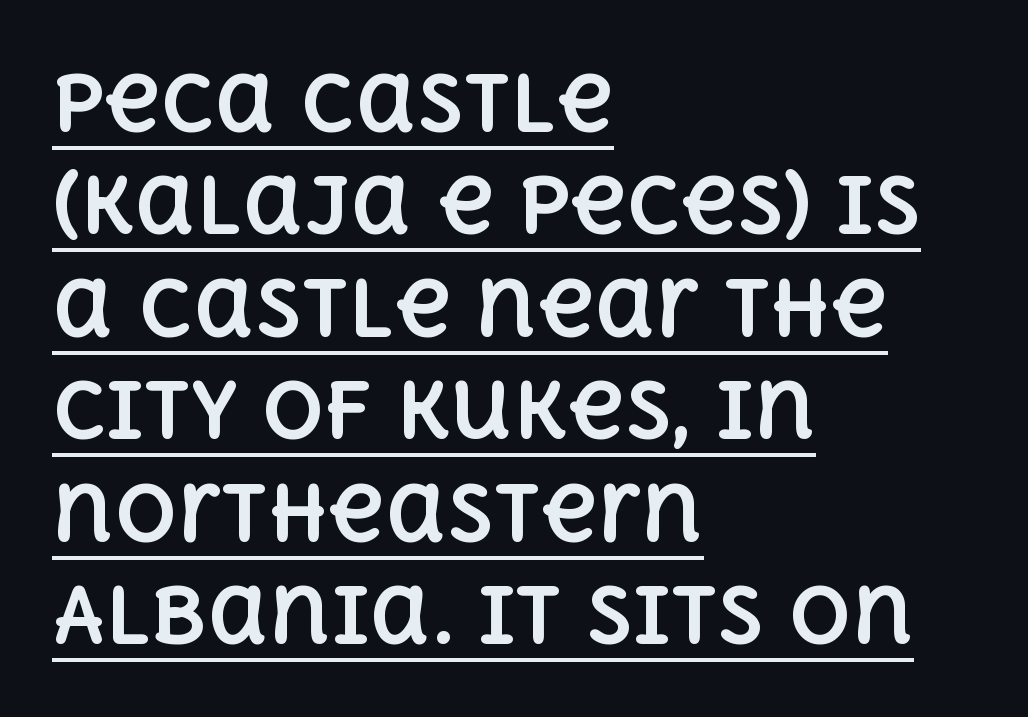
{"italic": "no", "bold": "yes", "weight": "bold", "width": "normal", "x_height": "large", "monospaced": "no", "underline": "yes", "align": "left", "line_spacing": "normal", "line_spacing_ratio": 1.33, "letter_spacing": "normal", "letter_spacing_em": 0.0, "glyph_px": 77}
